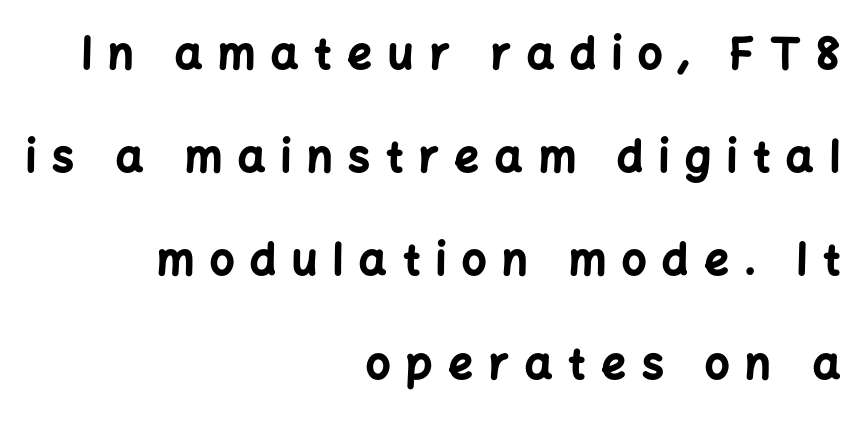
Q: Is the text bold? A: Yes.
Q: Is the text italic (slanted)? A: No, it is upright.
Q: Is the typeface a serif or a sans-serif typeface? A: Sans-serif.
Q: Is the text underlined? A: No.
Q: How is the paragraph aligned? A: Right-aligned.
Q: Is the spacing between letters normal or unusually wide? A: Unusually wide.
Q: Is the spacing between lines tight, normal or loose? A: Loose.
Q: Width (condensed, normal, or wide)? A: Normal.
Q: Stroke contrast? A: Low.
Q: x-height? A: Medium.
Q: Monospaced? A: No.
